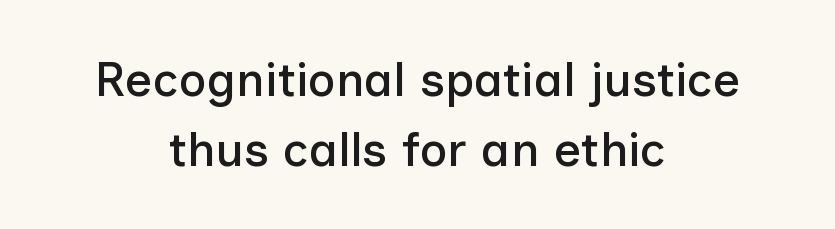
{"serif": "no", "italic": "no", "width": "normal", "stroke_contrast": "low", "x_height": "medium", "monospaced": "no", "underline": "no", "align": "center", "line_spacing": "normal", "line_spacing_ratio": 1.46, "letter_spacing": "normal", "letter_spacing_em": 0.0, "glyph_px": 48}
